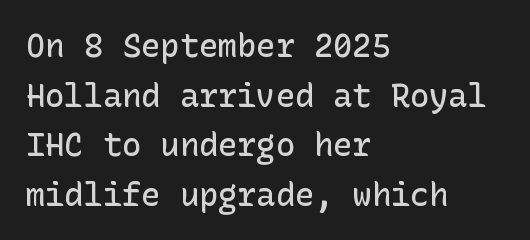
Q: Is the text bold? A: Semi-bold.
Q: Is the text italic (slanted)? A: No, it is upright.
Q: Is the typeface a serif or a sans-serif typeface? A: Sans-serif.
Q: Is the text underlined? A: No.
Q: How is the paragraph aligned? A: Left-aligned.
Q: Is the spacing between letters normal or unusually wide? A: Normal.
Q: Is the spacing between lines tight, normal or loose? A: Normal.
Q: Width (condensed, normal, or wide)? A: Normal.
Q: Stroke contrast? A: Low.
Q: x-height? A: Medium.
